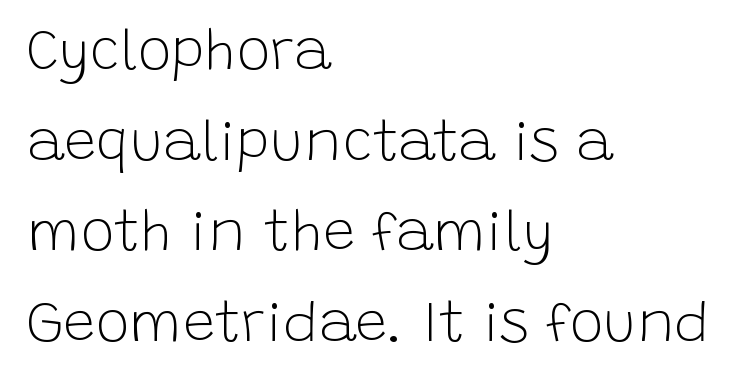
Q: Is the text bold? A: No.
Q: Is the text italic (slanted)? A: No, it is upright.
Q: Is the typeface a serif or a sans-serif typeface? A: Sans-serif.
Q: Is the text underlined? A: No.
Q: How is the paragraph aligned? A: Left-aligned.
Q: Is the spacing between letters normal or unusually wide? A: Normal.
Q: Is the spacing between lines tight, normal or loose? A: Normal.
Q: Width (condensed, normal, or wide)? A: Normal.
Q: Stroke contrast? A: Low.
Q: x-height? A: Large.
Q: Monospaced? A: No.
